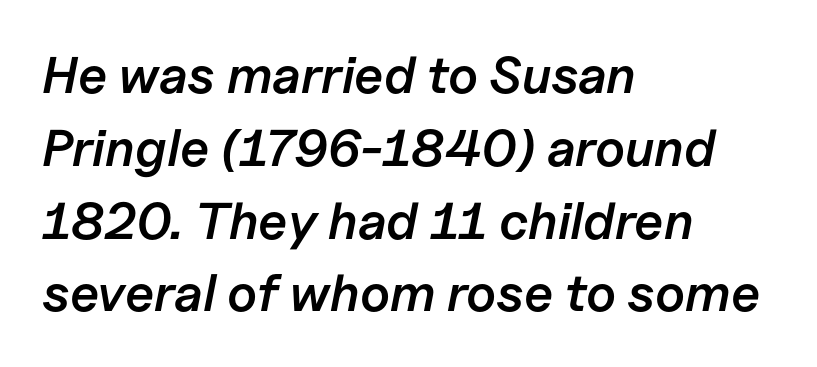
{"italic": "yes", "lean": "right", "slant_degrees": 11, "bold": "semi", "weight": "semibold", "width": "normal", "stroke_contrast": "low", "x_height": "medium", "monospaced": "no", "underline": "no", "align": "left", "line_spacing": "normal", "line_spacing_ratio": 1.4, "letter_spacing": "normal", "letter_spacing_em": 0.0, "glyph_px": 52}
